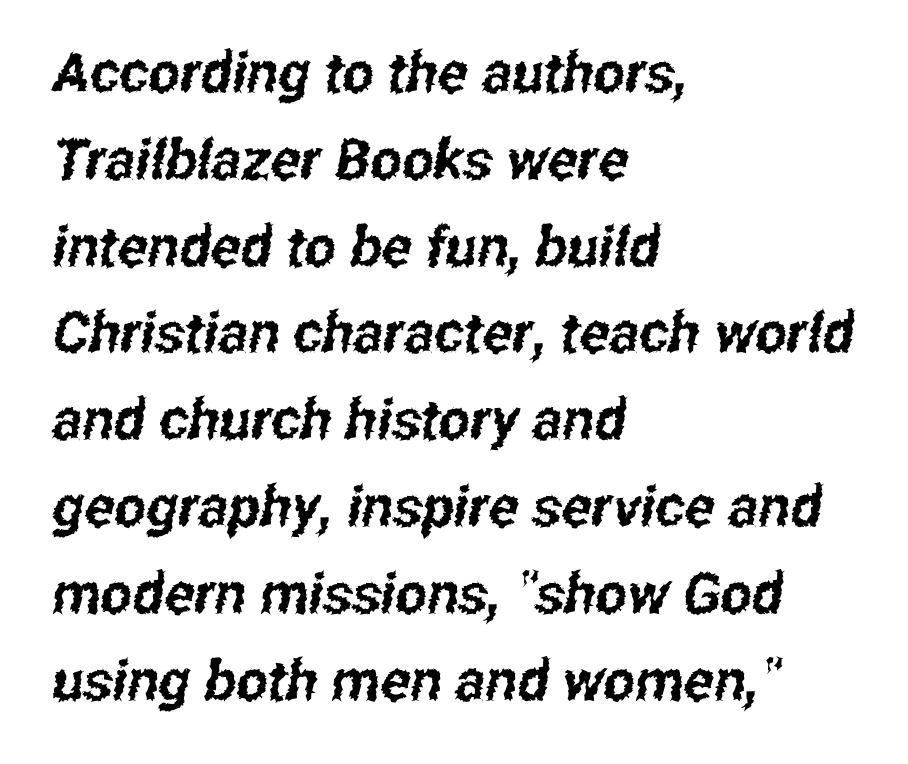
The image shows 56 px condensed sans-serif type; set left-aligned, normal line spacing (1.55x), normal letter spacing, not underlined; low stroke contrast and a medium x-height.
